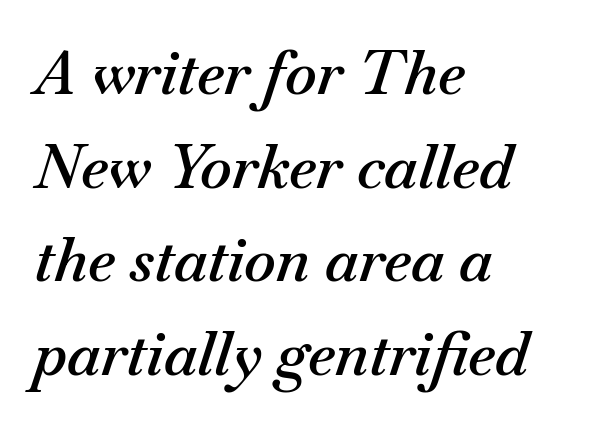
{"italic": "yes", "lean": "right", "slant_degrees": 18, "bold": "semi", "weight": "semibold", "width": "normal", "stroke_contrast": "medium", "x_height": "small", "monospaced": "no", "underline": "no", "align": "left", "line_spacing": "normal", "line_spacing_ratio": 1.56, "letter_spacing": "normal", "letter_spacing_em": 0.0, "glyph_px": 60}
